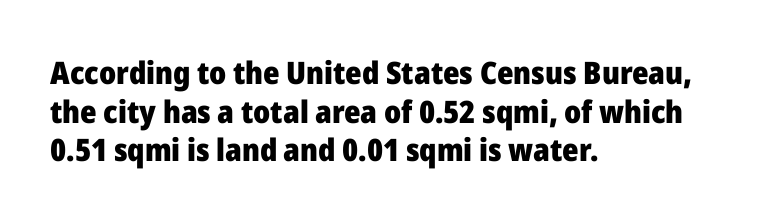
Anything drawn beneath the words? Only blank space. All the whitespace from short lines collects on the right. A typesetter would mark this as roman, not italic. The letters sit at their default tracking, neither squeezed nor spread.
